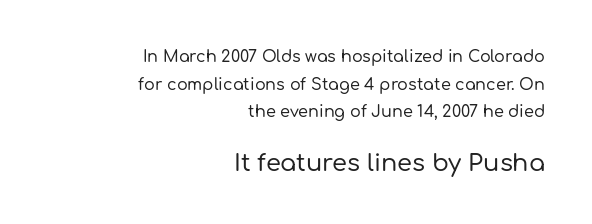
The image shows 24 px text type, upright; set right-aligned, line spacing 1.72x, normal letter spacing, not underlined; the second (bottom) block is 1.5x larger.
